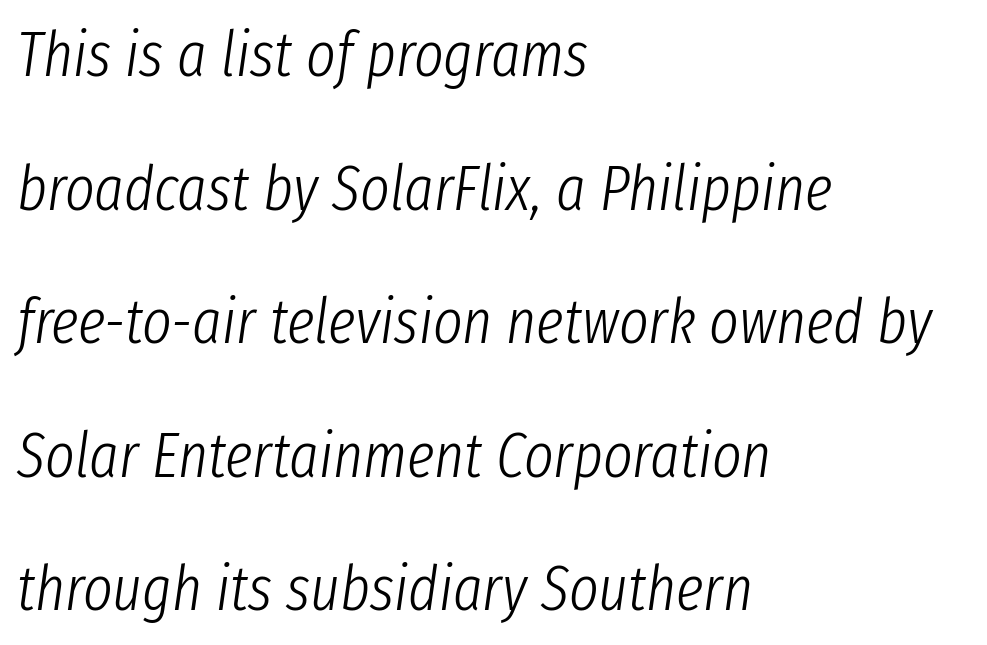
{"italic": "yes", "lean": "right", "slant_degrees": 8, "bold": "no", "weight": "light", "width": "condensed", "stroke_contrast": "low", "x_height": "medium", "monospaced": "no", "underline": "no", "align": "left", "line_spacing": "loose", "line_spacing_ratio": 2.12, "letter_spacing": "normal", "letter_spacing_em": 0.0, "glyph_px": 63}
